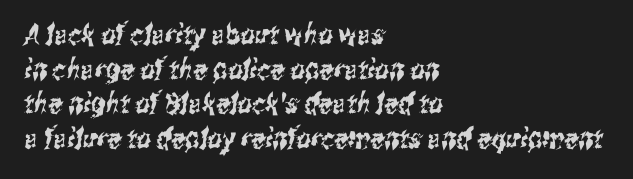
The image shows 28 px condensed sans-serif type; set left-aligned, line spacing 1.24x, normal letter spacing, not underlined; medium stroke contrast and a medium x-height.
